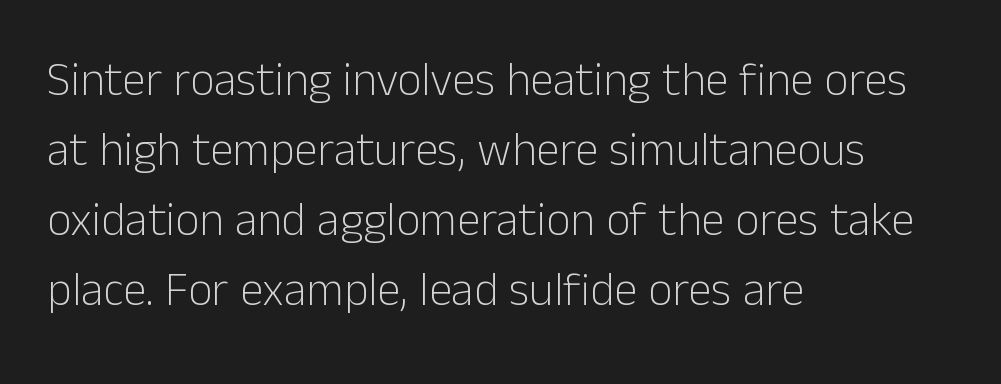
The image shows 47 px light sans-serif type, upright; set left-aligned, normal line spacing (1.49x), normal letter spacing, not underlined; low stroke contrast and a medium x-height.
